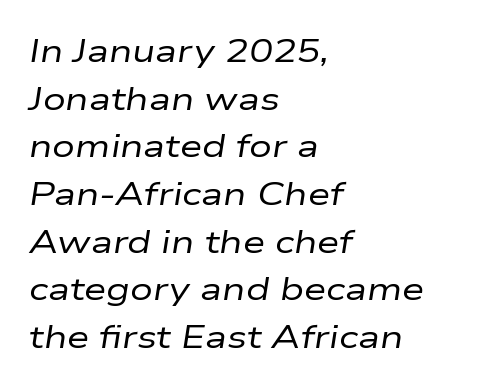
Q: Is the text bold? A: No.
Q: Is the text italic (slanted)? A: Yes, it leans right by about 9 degrees.
Q: Is the text underlined? A: No.
Q: How is the paragraph aligned? A: Left-aligned.
Q: Is the spacing between letters normal or unusually wide? A: Normal.
Q: Is the spacing between lines tight, normal or loose? A: Normal.
Q: Width (condensed, normal, or wide)? A: Wide.
Q: Stroke contrast? A: Low.
Q: x-height? A: Medium.
Q: Monospaced? A: No.
